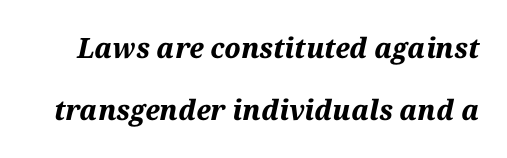
The image shows 28 px bold type, italic (leaning right); set loose line spacing (2.22x), normal letter spacing, not underlined; medium stroke contrast and a medium x-height.
